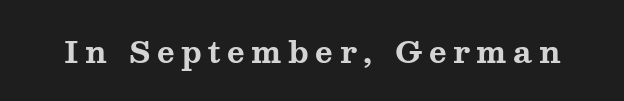
The image shows 30 px bold, wide serif type, upright; set unusually wide letter spacing (+0.22 em), not underlined; medium stroke contrast and a medium x-height.
